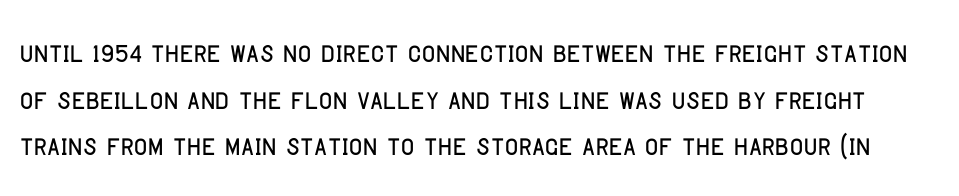
{"serif": "no", "italic": "no", "width": "condensed", "stroke_contrast": "low", "x_height": "large", "monospaced": "no", "underline": "no", "line_spacing": "normal", "line_spacing_ratio": 1.26, "letter_spacing": "normal", "letter_spacing_em": 0.0, "glyph_px": 37}
